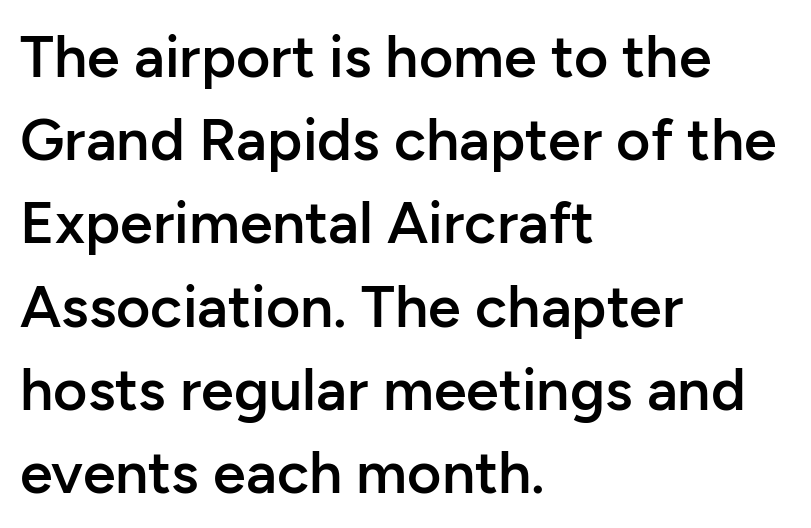
Inter-character spacing is left at the font's built-in metrics. Line beginnings align vertically; line endings do not. Type style note: lacks serifs. Character widths vary here, with narrow letters taking less room than wide ones. In terms of weight, the rendering is demibold, just under bold. The foot of each line stays bare and open.
